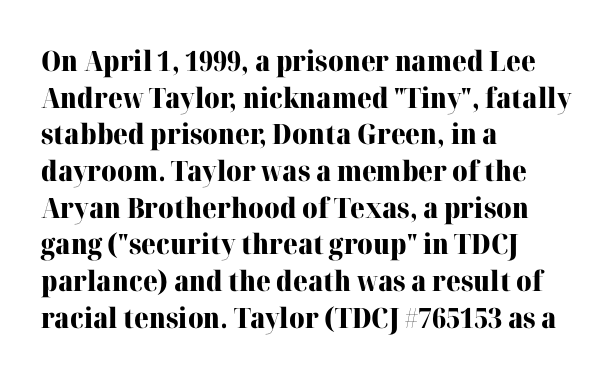
The image shows 28 px heavy serif type, upright; set left-aligned, normal line spacing (1.31x), normal letter spacing, not underlined; high stroke contrast and a medium x-height.
